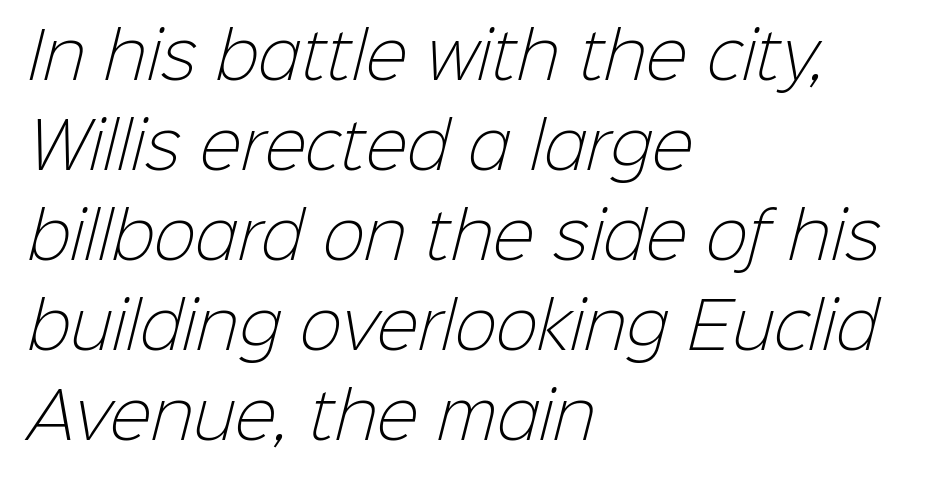
Q: Is the text bold? A: No.
Q: Is the typeface a serif or a sans-serif typeface? A: Sans-serif.
Q: Is the text underlined? A: No.
Q: How is the paragraph aligned? A: Left-aligned.
Q: Is the spacing between letters normal or unusually wide? A: Normal.
Q: Is the spacing between lines tight, normal or loose? A: Normal.
Q: Width (condensed, normal, or wide)? A: Normal.
Q: Stroke contrast? A: Low.
Q: x-height? A: Medium.
Q: Monospaced? A: No.
